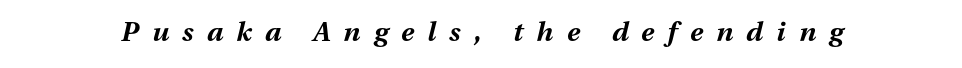
The image shows 27 px bold type, italic (leaning right); set unusually wide letter spacing (+0.49 em), not underlined.
